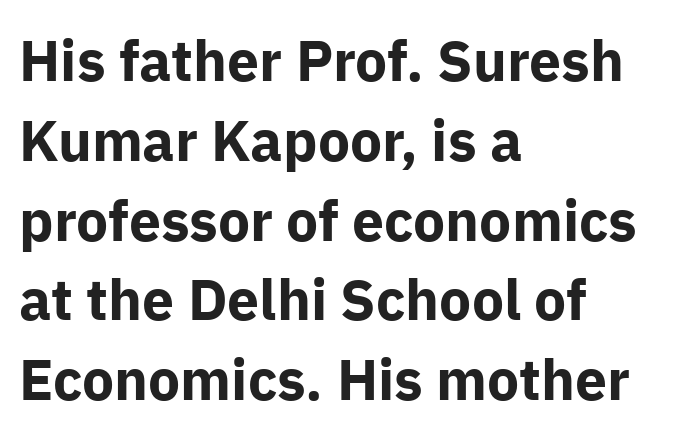
{"serif": "no", "italic": "no", "bold": "yes", "weight": "bold", "width": "normal", "stroke_contrast": "low", "x_height": "medium", "monospaced": "no", "underline": "no", "align": "left", "line_spacing": "normal", "line_spacing_ratio": 1.4, "letter_spacing": "normal", "letter_spacing_em": 0.0, "glyph_px": 57}
